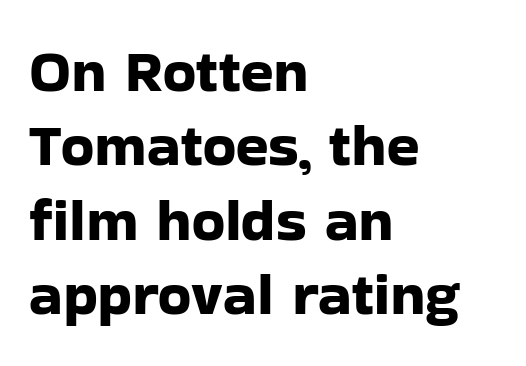
Q: Is the text italic (slanted)? A: No, it is upright.
Q: Is the typeface a serif or a sans-serif typeface? A: Sans-serif.
Q: Is the text underlined? A: No.
Q: How is the paragraph aligned? A: Left-aligned.
Q: Is the spacing between letters normal or unusually wide? A: Normal.
Q: Width (condensed, normal, or wide)? A: Normal.
Q: Stroke contrast? A: Low.
Q: x-height? A: Medium.
Q: Monospaced? A: No.
